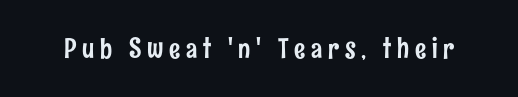
Q: Is the text italic (slanted)? A: No, it is upright.
Q: Is the typeface a serif or a sans-serif typeface? A: Sans-serif.
Q: Is the text underlined? A: No.
Q: Is the spacing between letters normal or unusually wide? A: Unusually wide.
Q: Width (condensed, normal, or wide)? A: Condensed.
Q: Stroke contrast? A: Low.
Q: x-height? A: Medium.
Q: Monospaced? A: No.
